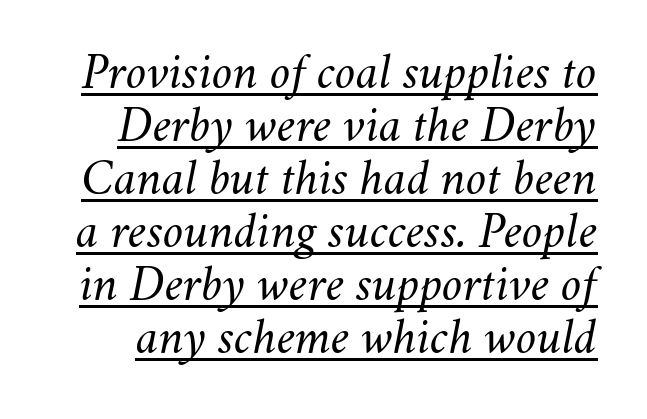
{"italic": "yes", "lean": "right", "slant_degrees": 11, "bold": "no", "weight": "light", "width": "normal", "stroke_contrast": "medium", "x_height": "small", "monospaced": "no", "underline": "yes", "line_spacing": "tight", "line_spacing_ratio": 1.02, "letter_spacing": "normal", "letter_spacing_em": 0.0, "glyph_px": 52}
